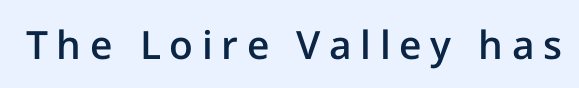
The image shows 39 px semibold sans-serif type, upright; set unusually wide letter spacing (+0.22 em), not underlined; low stroke contrast and a medium x-height.
